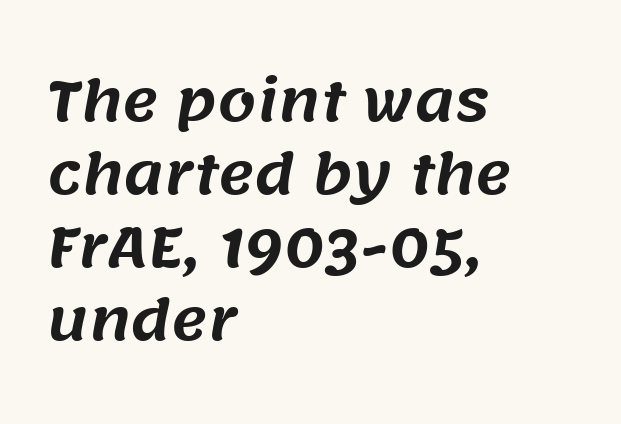
Here the designer chose a conventional face with non-uniform glyph widths. Each letter's strokes conclude bluntly, with no projecting serifs. Glance below the letters and you will spot only blank space. Line spacing here is normal.
